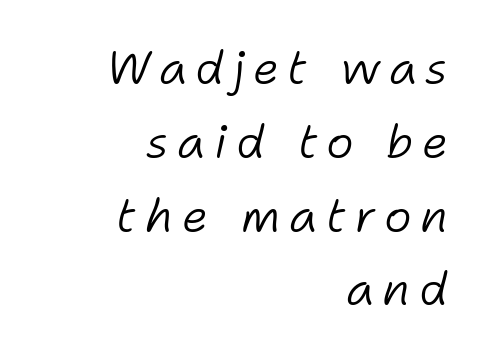
How would I describe the line gaps? Plain and ordinary. The string is rendered with underlining switched off. The rag falls on the left side of this text block. This sample uses an oblique cut, with every glyph tilted off the vertical. No chunkiness to these letters — they're not bold.
